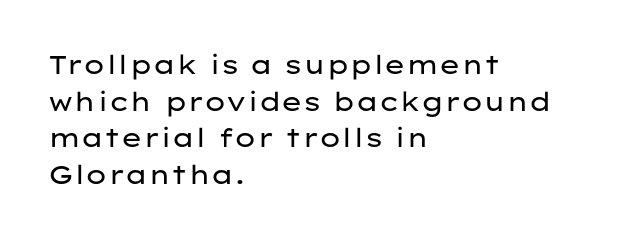
The image shows 26 px text type, upright; set left-aligned, normal line spacing (1.41x), normal letter spacing, not underlined.
